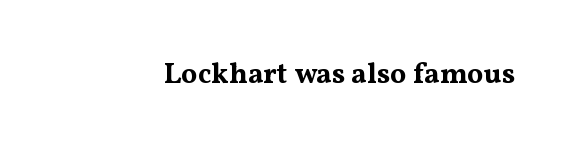
Ascenders rise straight up at ninety degrees. In terms of letterspacing, this is plain default setting. The font family rendered here belongs to the serif group. Its strokes are broad and dark, the hallmark of bold type. Underlining? Definitely not there. Think of a printed novel: that variable character pitch is what you see here.
